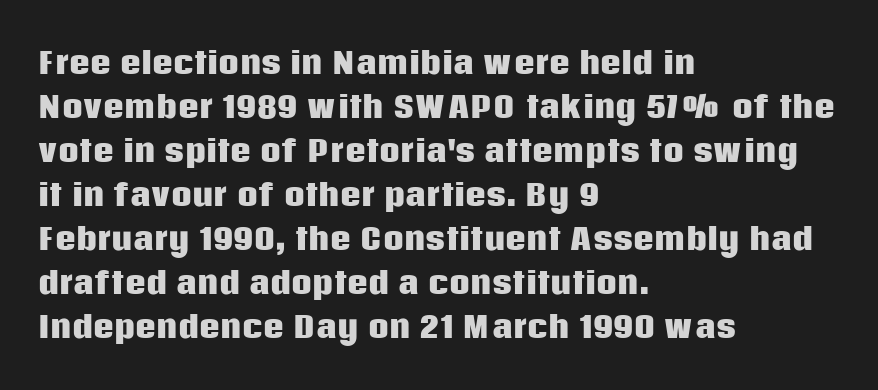
Q: Is the text bold? A: Yes.
Q: Is the text italic (slanted)? A: No, it is upright.
Q: Is the typeface a serif or a sans-serif typeface? A: Sans-serif.
Q: Is the text underlined? A: No.
Q: How is the paragraph aligned? A: Left-aligned.
Q: Is the spacing between letters normal or unusually wide? A: Normal.
Q: Is the spacing between lines tight, normal or loose? A: Normal.
Q: Width (condensed, normal, or wide)? A: Normal.
Q: Stroke contrast? A: Low.
Q: x-height? A: Large.
Q: Monospaced? A: No.
